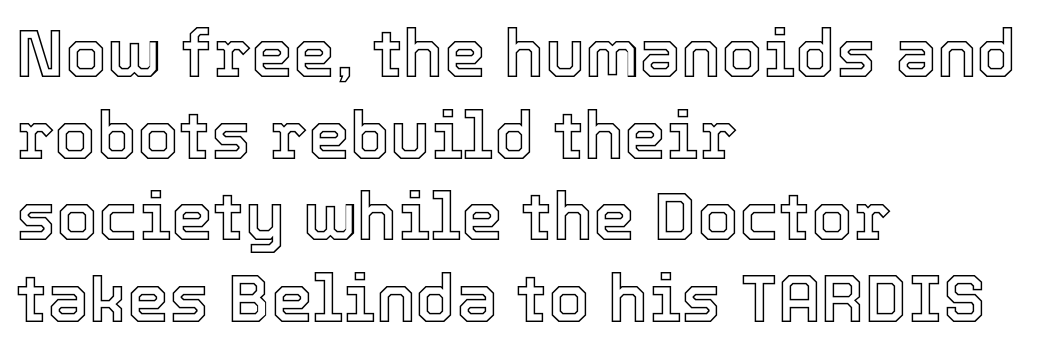
Spacing verdict: proportional, widths tailored to each character. Tracking value appears to be zero — textbook default spacing. Unmarked baselines from the first word to the last. The lines are quadded left.
